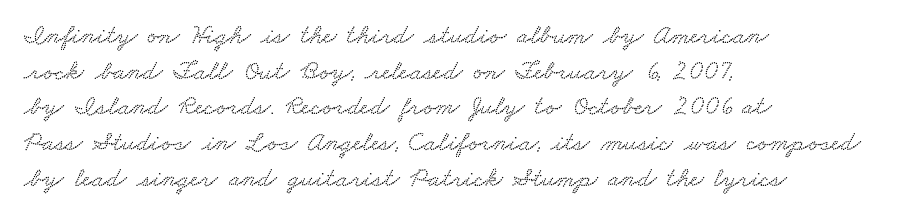
Q: Is the text underlined? A: No.
Q: How is the paragraph aligned? A: Left-aligned.
Q: Is the spacing between letters normal or unusually wide? A: Normal.
Q: Is the spacing between lines tight, normal or loose? A: Normal.
